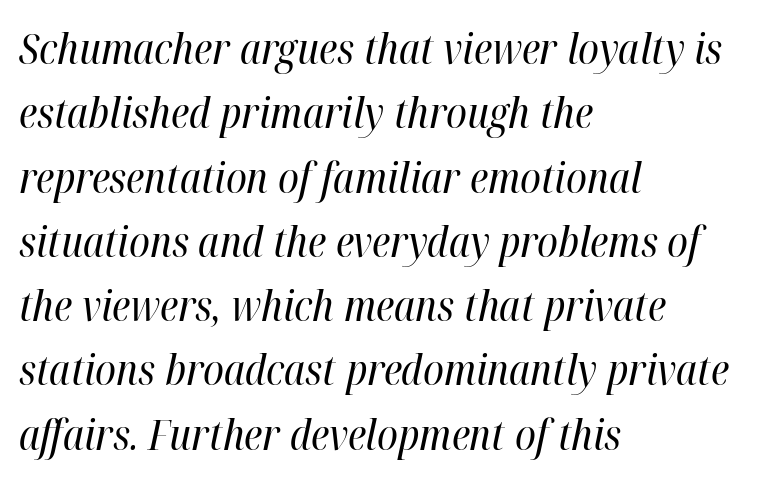
{"italic": "yes", "lean": "right", "slant_degrees": 12, "bold": "no", "weight": "regular", "width": "condensed", "stroke_contrast": "high", "x_height": "medium", "monospaced": "no", "underline": "no", "align": "left", "line_spacing": "normal", "line_spacing_ratio": 1.53, "letter_spacing": "normal", "letter_spacing_em": 0.0, "glyph_px": 42}
